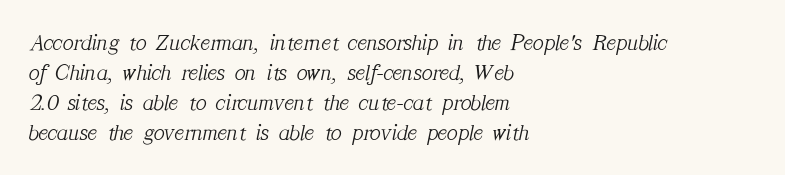
{"italic": "yes", "lean": "right", "slant_degrees": 12, "bold": "no", "underline": "no", "align": "left", "line_spacing": "normal", "line_spacing_ratio": 1.31, "letter_spacing": "normal", "letter_spacing_em": 0.0, "glyph_px": 23}
